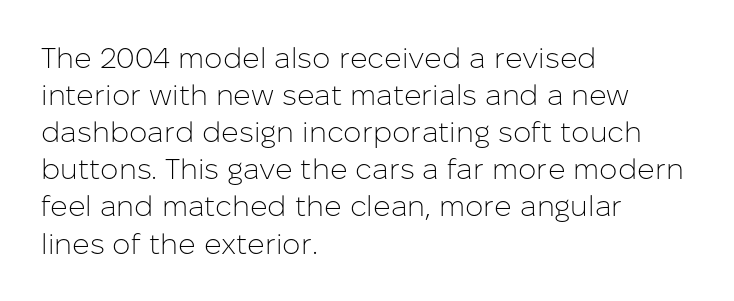
Q: Is the text bold? A: No.
Q: Is the text italic (slanted)? A: No, it is upright.
Q: Is the typeface a serif or a sans-serif typeface? A: Sans-serif.
Q: Is the text underlined? A: No.
Q: How is the paragraph aligned? A: Left-aligned.
Q: Is the spacing between letters normal or unusually wide? A: Normal.
Q: Is the spacing between lines tight, normal or loose? A: Normal.
Q: Width (condensed, normal, or wide)? A: Normal.
Q: Stroke contrast? A: Low.
Q: x-height? A: Medium.
Q: Monospaced? A: No.
